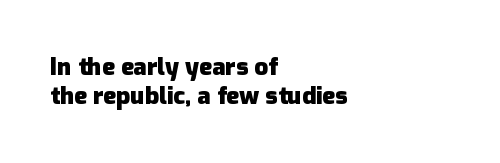
Q: Is the text bold? A: Yes.
Q: Is the text italic (slanted)? A: No, it is upright.
Q: Is the text underlined? A: No.
Q: How is the paragraph aligned? A: Left-aligned.
Q: Is the spacing between letters normal or unusually wide? A: Normal.
